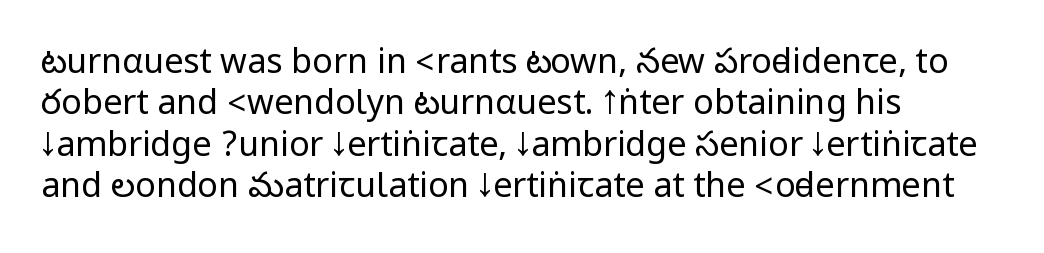
The image shows 34 px regular-weight, condensed sans-serif type, upright; set left-aligned, line spacing 1.22x, normal letter spacing, not underlined; low stroke contrast.
